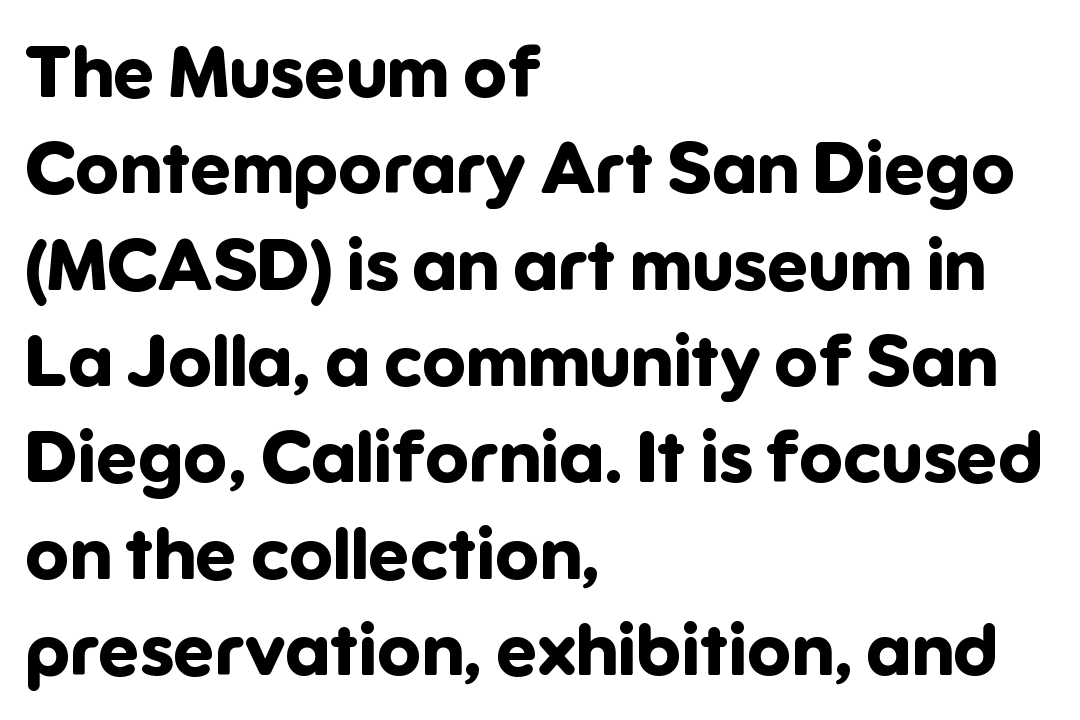
Q: Is the text bold? A: Yes.
Q: Is the text italic (slanted)? A: No, it is upright.
Q: Is the typeface a serif or a sans-serif typeface? A: Sans-serif.
Q: Is the text underlined? A: No.
Q: How is the paragraph aligned? A: Left-aligned.
Q: Is the spacing between letters normal or unusually wide? A: Normal.
Q: Is the spacing between lines tight, normal or loose? A: Normal.
Q: Width (condensed, normal, or wide)? A: Normal.
Q: Stroke contrast? A: Low.
Q: x-height? A: Medium.
Q: Monospaced? A: No.
